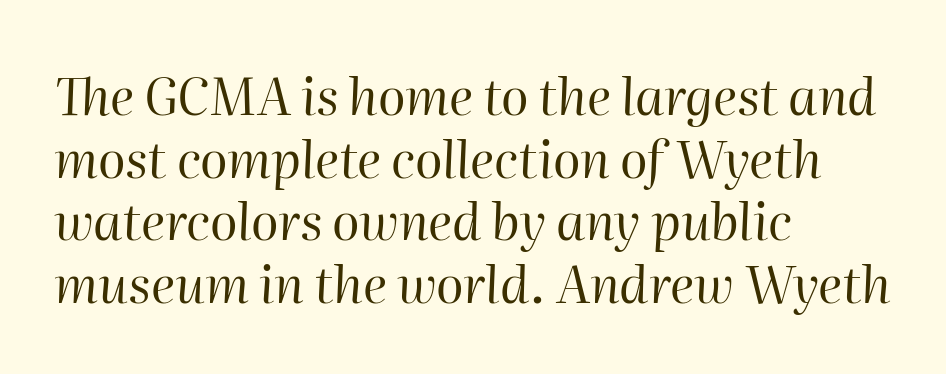
The passage shown is not underscored anywhere. The strokes carry an ordinary text weight at most. Nobody touched the tracking dial on this one. These lines are rendered in a variable-pitch font.
